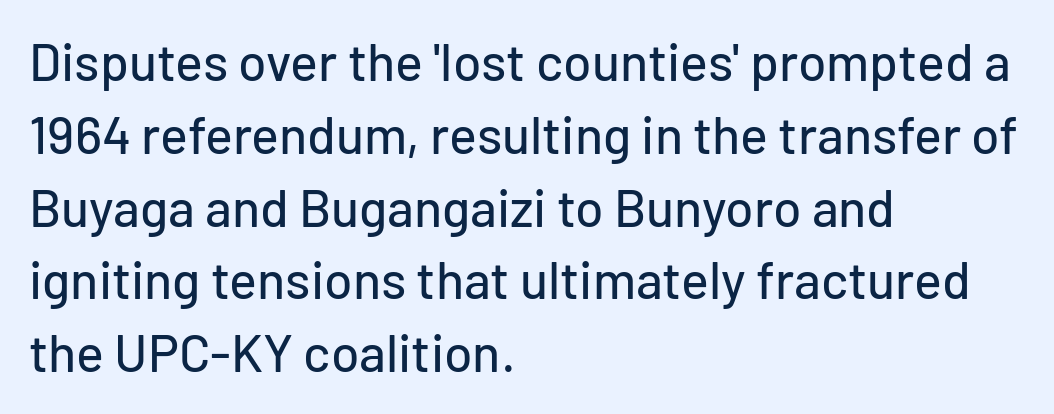
The image shows 52 px sans-serif type, upright; set left-aligned, normal line spacing (1.4x), normal letter spacing, not underlined; low stroke contrast and a medium x-height.
